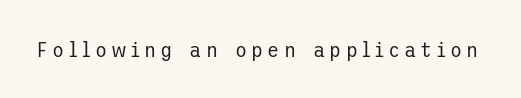
Q: Is the text bold? A: No.
Q: Is the text italic (slanted)? A: No, it is upright.
Q: Is the text underlined? A: No.
